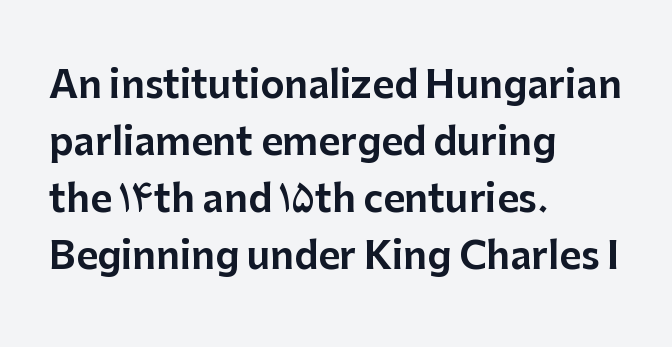
{"serif": "no", "italic": "no", "width": "normal", "stroke_contrast": "low", "x_height": "medium", "monospaced": "no", "underline": "no", "align": "left", "line_spacing": "normal", "line_spacing_ratio": 1.54, "letter_spacing": "normal", "letter_spacing_em": 0.0, "glyph_px": 37}
